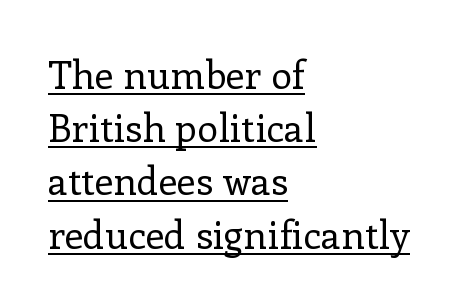
The image shows 38 px regular-weight serif type, upright; set left-aligned, normal line spacing (1.4x), normal letter spacing, underlined; low stroke contrast and a medium x-height.
